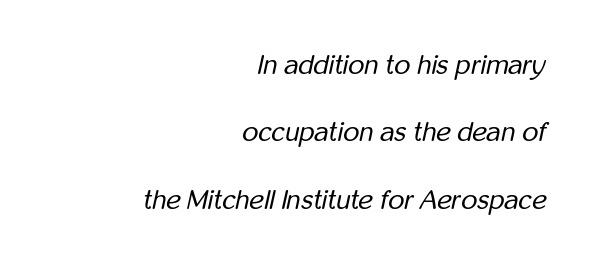
Q: Is the text bold? A: No.
Q: Is the text italic (slanted)? A: Yes, it leans right by about 12 degrees.
Q: Is the text underlined? A: No.
Q: How is the paragraph aligned? A: Right-aligned.
Q: Is the spacing between letters normal or unusually wide? A: Normal.
Q: Is the spacing between lines tight, normal or loose? A: Loose.
Q: Width (condensed, normal, or wide)? A: Condensed.
Q: Stroke contrast? A: Low.
Q: x-height? A: Medium.
Q: Monospaced? A: No.
